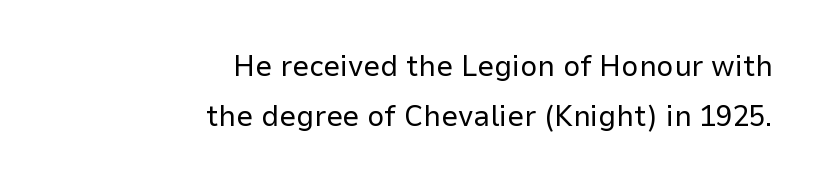
Q: Is the text bold? A: No.
Q: Is the text italic (slanted)? A: No, it is upright.
Q: Is the typeface a serif or a sans-serif typeface? A: Sans-serif.
Q: Is the text underlined? A: No.
Q: How is the paragraph aligned? A: Right-aligned.
Q: Is the spacing between letters normal or unusually wide? A: Normal.
Q: Is the spacing between lines tight, normal or loose? A: Normal.
Q: Width (condensed, normal, or wide)? A: Normal.
Q: Stroke contrast? A: Low.
Q: x-height? A: Medium.
Q: Monospaced? A: No.
